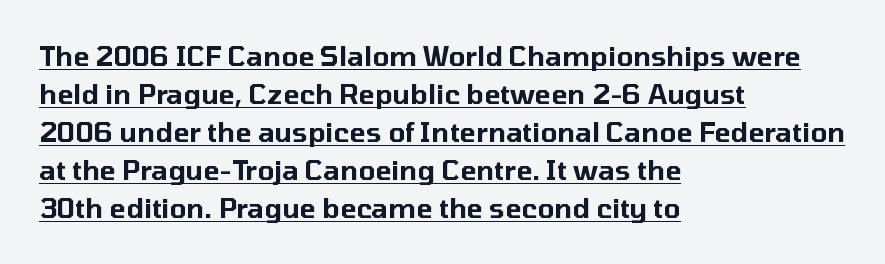
Q: Is the text italic (slanted)? A: No, it is upright.
Q: Is the text underlined? A: Yes.
Q: How is the paragraph aligned? A: Left-aligned.
Q: Is the spacing between letters normal or unusually wide? A: Normal.
Q: Is the spacing between lines tight, normal or loose? A: Normal.
